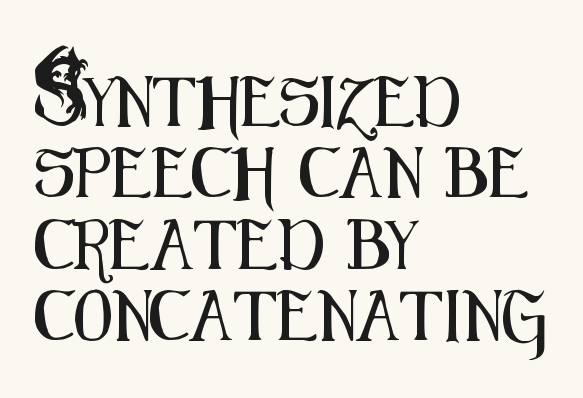
The image shows 50 px condensed sans-serif type, upright; set left-aligned, normal line spacing (1.43x), normal letter spacing, not underlined; medium stroke contrast and a small x-height.
